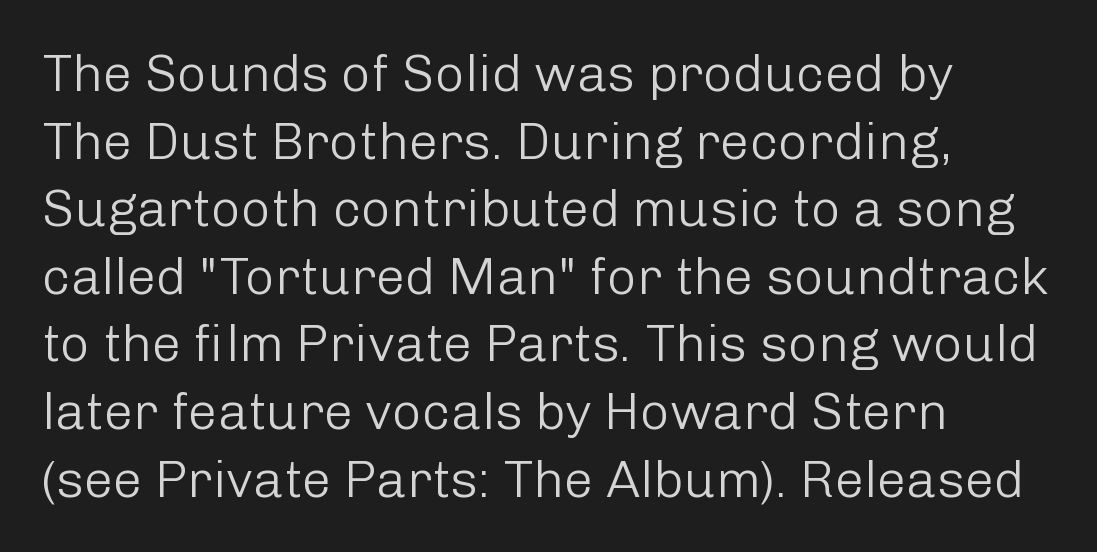
Quick note: not italic, upright. Line starts are locked; line ends wander. The typesetting does not lean heavy: it is not bold. Students, observe: this is what conventionally led text looks like. Nobody touched the tracking dial on this one. These lines are rendered in a variable-pitch font.
